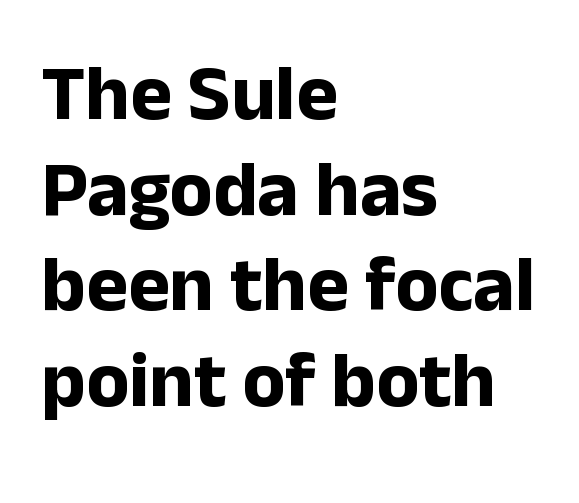
Short note: letters normally spaced. Does the lettering tilt? It doesn't — this is upright. As a designer I'd log this as weight 700, bold. Letterform terminals end flat and unadorned throughout the passage.
